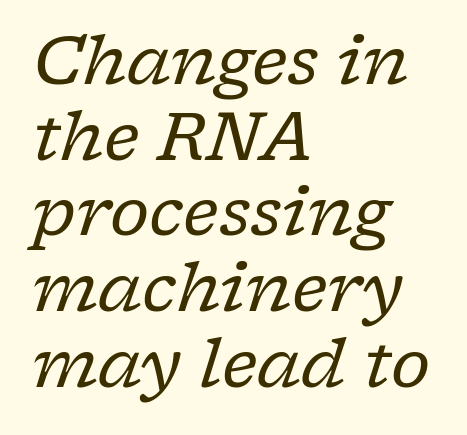
Q: Is the text bold? A: No.
Q: Is the text italic (slanted)? A: Yes, it leans right by about 17 degrees.
Q: Is the typeface a serif or a sans-serif typeface? A: Serif.
Q: Is the text underlined? A: No.
Q: How is the paragraph aligned? A: Left-aligned.
Q: Is the spacing between letters normal or unusually wide? A: Normal.
Q: Is the spacing between lines tight, normal or loose? A: Tight.
Q: Width (condensed, normal, or wide)? A: Normal.
Q: Stroke contrast? A: Low.
Q: x-height? A: Medium.
Q: Monospaced? A: No.
